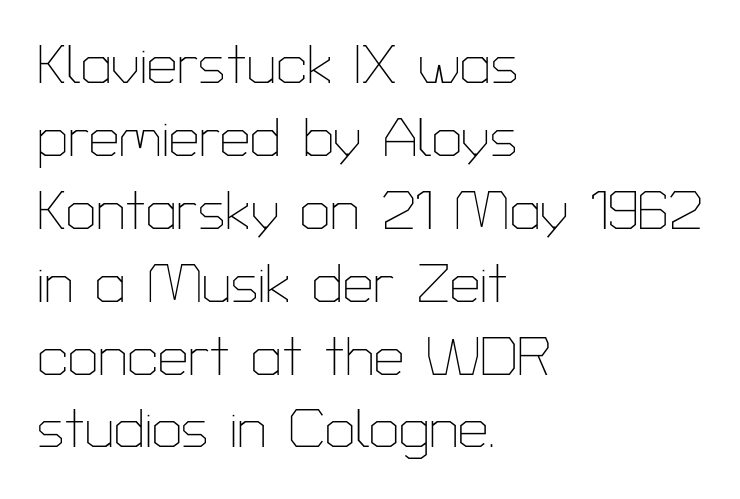
{"serif": "no", "italic": "no", "bold": "no", "weight": "thin", "width": "normal", "stroke_contrast": "low", "x_height": "medium", "monospaced": "no", "underline": "no", "align": "left", "line_spacing": "normal", "line_spacing_ratio": 1.35, "letter_spacing": "normal", "letter_spacing_em": 0.0, "glyph_px": 54}
